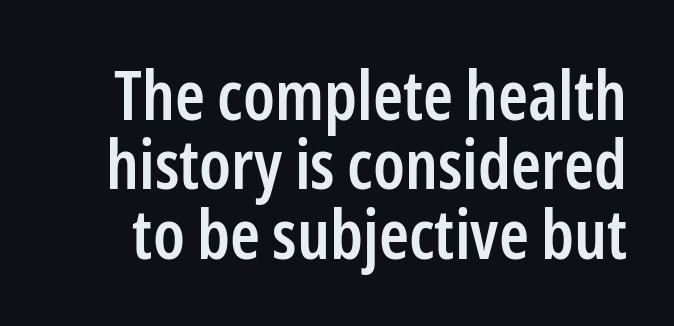
Default kerning and tracking; the words read as compact shapes. Compared with an ordinary text face, these strokes are moderately heavier — a semibold. This is roman type, the default non-slanted kind. These lines are rendered in a variable-pitch font.
